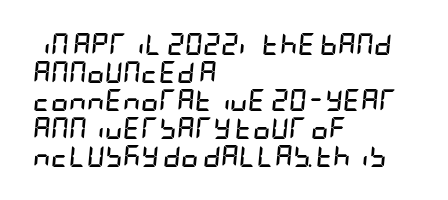
The image shows 22 px bold type, italic (leaning right); set left-aligned, normal line spacing (1.27x), normal letter spacing, not underlined.
